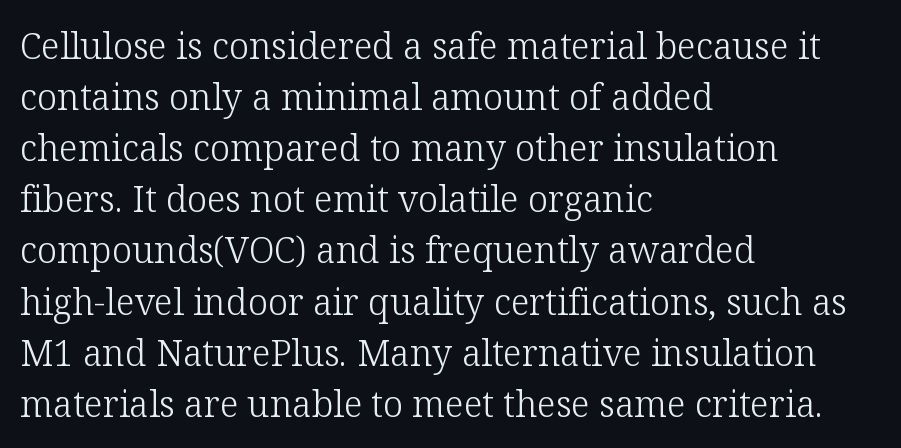
Look at the tracking — it's just the regular setting, nothing added. Students, observe: this is what conventionally led text looks like. Every character sits straight up, as roman type does. A light-to-regular cut is what we see here. Serif or sans? Serif — the stroke terminals have little feet. The paragraph has a hard left edge and a soft right edge.
